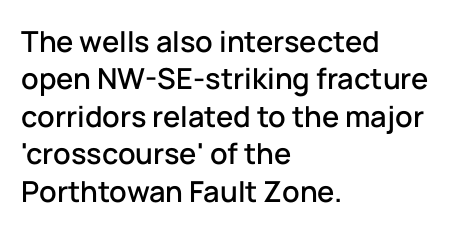
This is the regular roman posture of the typeface. Here the designer chose a conventional face with non-uniform glyph widths. The designer went with a sans here, leaving each stem footless. These lines are set flush left with a ragged right edge.
